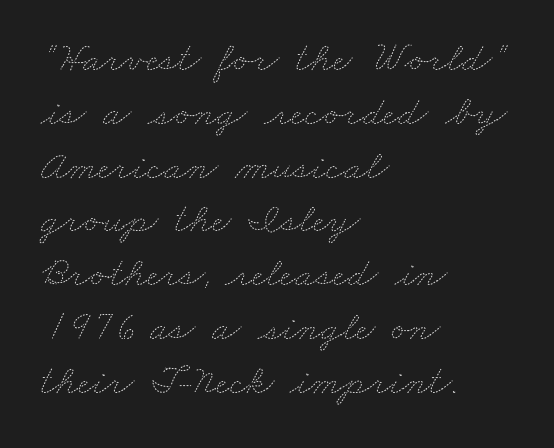
Think of a printed novel: that variable character pitch is what you see here. The rendering uses a moderate line-height, typical for paragraphs. The passage shown has conventional tracking throughout. The rendering anchors every line to the left-hand side. Heft: none added — not bold. The space beneath each line is pristine and unruled.
